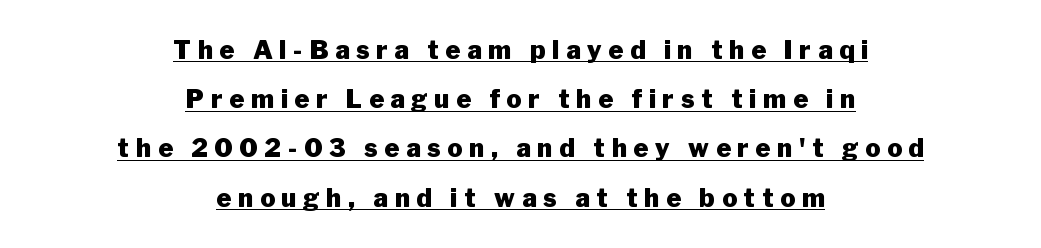
Rendered with straight, roman letterforms. Regarding leading, the lines here are spaced well apart. Notice how the passage keeps no hard edge, just a central spine. The line texture is sparse and dotted thanks to wide tracking. Every word sits above its own underline.
